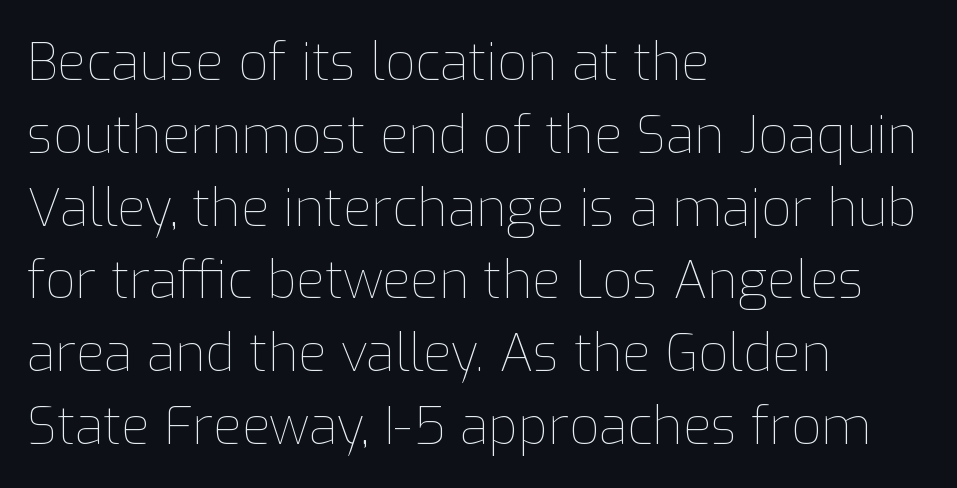
The image shows 52 px thin type, upright; set left-aligned, normal line spacing (1.4x), normal letter spacing, not underlined; low stroke contrast and a medium x-height.
